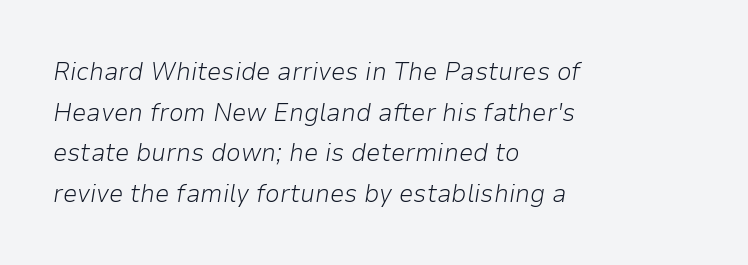
Q: Is the text bold? A: No.
Q: Is the text italic (slanted)? A: Yes, it leans right by about 9 degrees.
Q: Is the text underlined? A: No.
Q: How is the paragraph aligned? A: Left-aligned.
Q: Is the spacing between letters normal or unusually wide? A: Normal.
Q: Is the spacing between lines tight, normal or loose? A: Normal.
